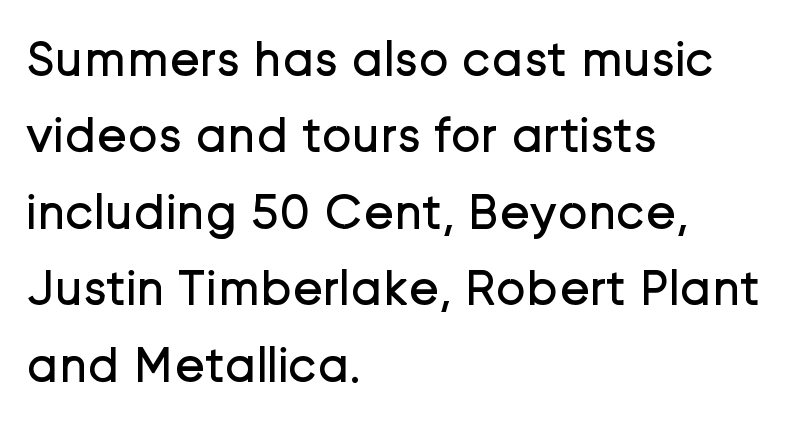
{"serif": "no", "italic": "no", "bold": "no", "weight": "regular", "width": "normal", "stroke_contrast": "low", "x_height": "medium", "monospaced": "no", "underline": "no", "align": "left", "line_spacing": "normal", "line_spacing_ratio": 1.5, "letter_spacing": "normal", "letter_spacing_em": 0.0, "glyph_px": 51}
